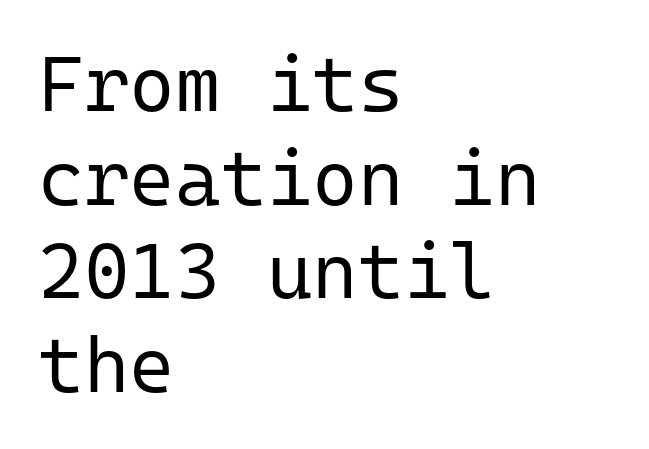
Q: Is the text bold? A: No.
Q: Is the text italic (slanted)? A: No, it is upright.
Q: Is the typeface a serif or a sans-serif typeface? A: Sans-serif.
Q: Is the text underlined? A: No.
Q: How is the paragraph aligned? A: Left-aligned.
Q: Is the spacing between letters normal or unusually wide? A: Normal.
Q: Width (condensed, normal, or wide)? A: Normal.
Q: Stroke contrast? A: Low.
Q: x-height? A: Medium.
Q: Monospaced? A: Yes.
